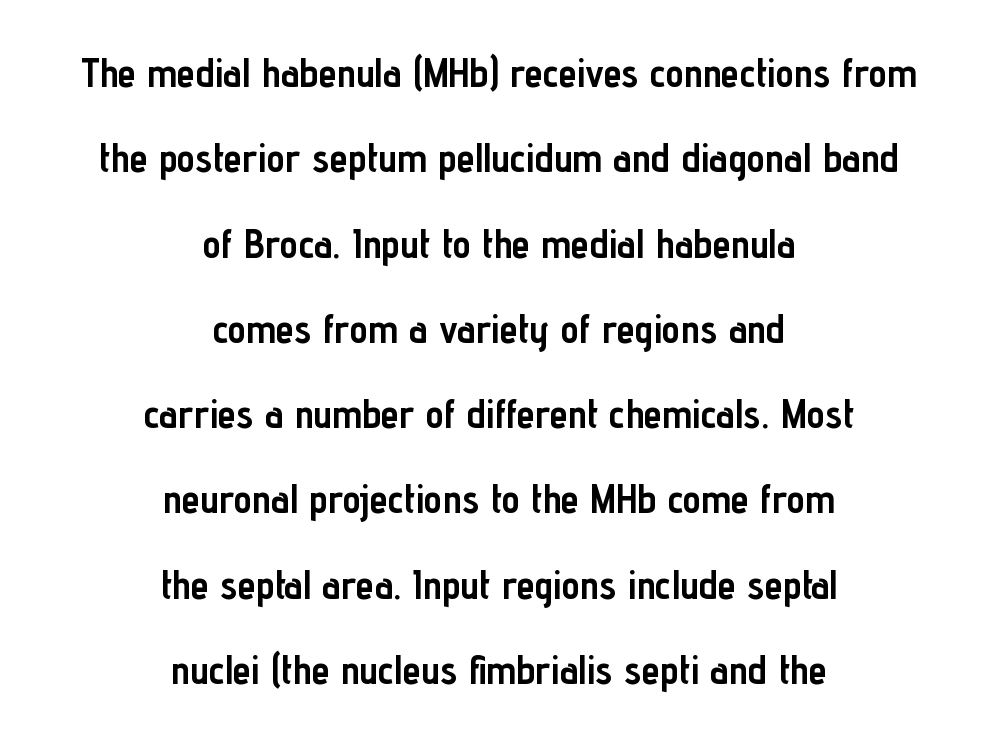
{"serif": "no", "italic": "no", "bold": "yes", "weight": "semibold", "width": "condensed", "stroke_contrast": "low", "x_height": "medium", "monospaced": "no", "underline": "no", "align": "center", "line_spacing": "loose", "line_spacing_ratio": 2.08, "letter_spacing": "normal", "letter_spacing_em": 0.0, "glyph_px": 41}
